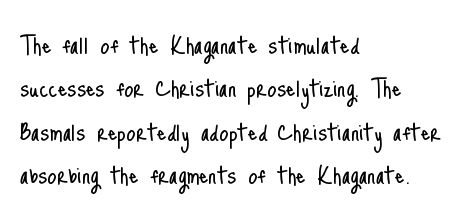
The image shows 30 px light, condensed sans-serif type, upright; set left-aligned, normal line spacing (1.45x), normal letter spacing, not underlined; low stroke contrast and a small x-height.
